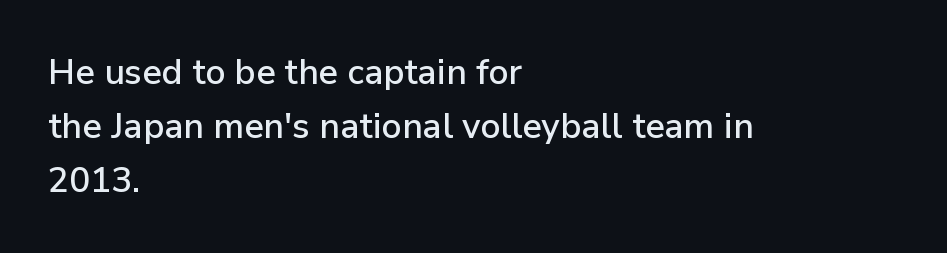
{"serif": "no", "italic": "no", "width": "normal", "stroke_contrast": "low", "x_height": "medium", "monospaced": "no", "underline": "no", "align": "left", "line_spacing": "normal", "line_spacing_ratio": 1.54, "letter_spacing": "normal", "letter_spacing_em": 0.0, "glyph_px": 35}
